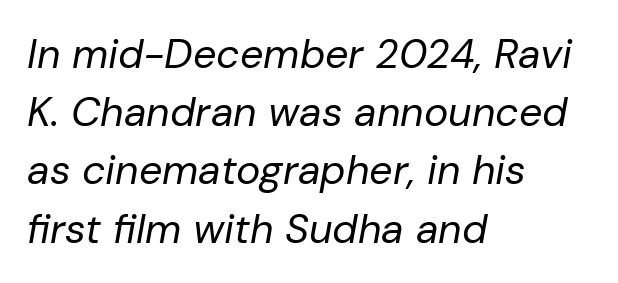
Q: Is the text bold? A: No.
Q: Is the text italic (slanted)? A: Yes, it leans right by about 10 degrees.
Q: Is the text underlined? A: No.
Q: How is the paragraph aligned? A: Left-aligned.
Q: Is the spacing between letters normal or unusually wide? A: Normal.
Q: Is the spacing between lines tight, normal or loose? A: Normal.
Q: Width (condensed, normal, or wide)? A: Normal.
Q: Stroke contrast? A: Low.
Q: x-height? A: Medium.
Q: Monospaced? A: No.
